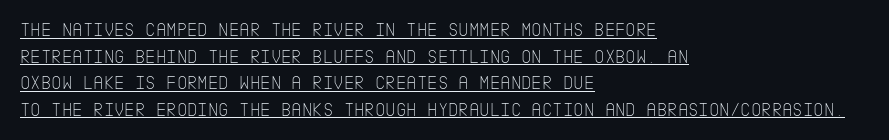
All the whitespace from short lines collects on the right. The strokes are not fattened; the text isn't bold. Line spacing here is normal. Tall strokes in this sample are plumb rather than angled. Every word sits above its own underline. Observe the ordinary spacing: letters are neighbours, not strangers.
